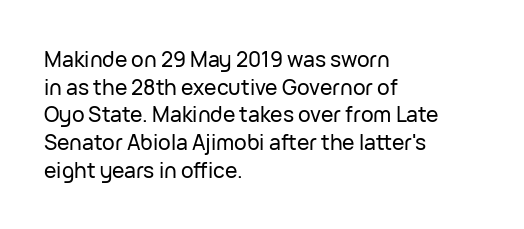
Every character sits straight up, as roman type does. Decoration check: the copy has no underline. A normal amount of white space separates one row of letters from the next. The passage shown has conventional tracking throughout.
